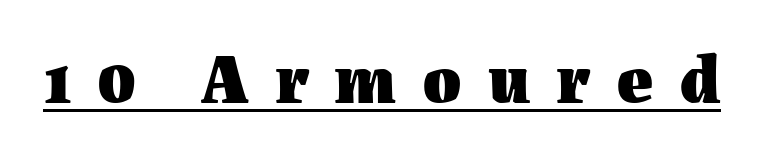
Q: Is the text bold? A: Yes.
Q: Is the text italic (slanted)? A: No, it is upright.
Q: Is the text underlined? A: Yes.
Q: Is the spacing between letters normal or unusually wide? A: Unusually wide.
Q: Width (condensed, normal, or wide)? A: Normal.
Q: Stroke contrast? A: Medium.
Q: x-height? A: Medium.
Q: Monospaced? A: No.
